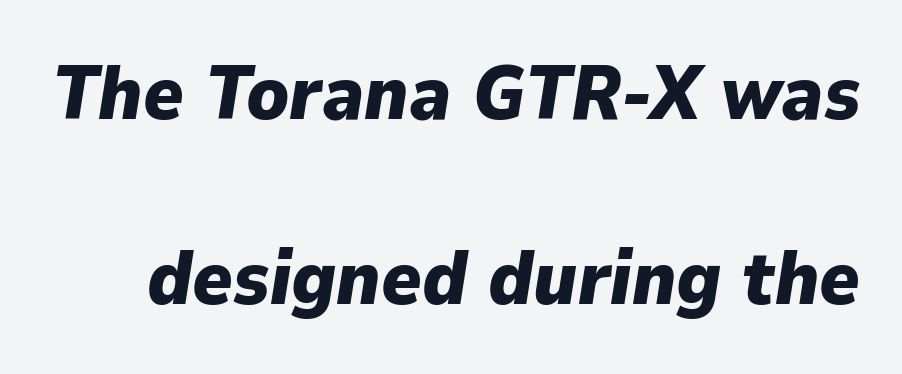
{"italic": "yes", "lean": "right", "slant_degrees": 9, "bold": "yes", "weight": "heavy", "width": "normal", "stroke_contrast": "low", "x_height": "medium", "monospaced": "no", "underline": "no", "line_spacing": "loose", "line_spacing_ratio": 2.44, "letter_spacing": "normal", "letter_spacing_em": 0.0, "glyph_px": 76}
